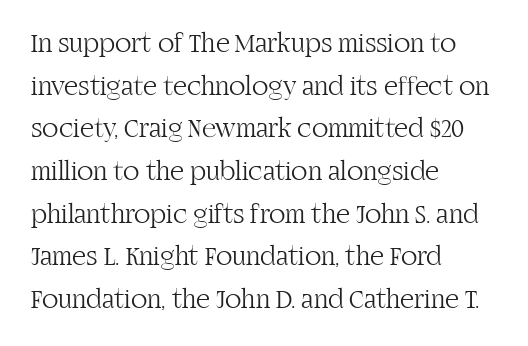
The image shows 27 px text type, upright; set left-aligned, normal line spacing (1.58x), normal letter spacing, not underlined.
